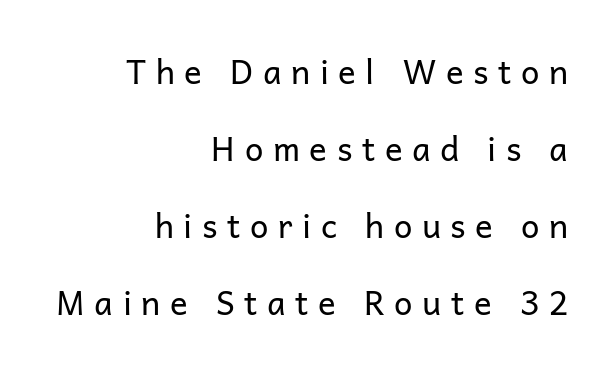
Each row of text sits above clean, open space. If you drew a line through each stem, it would be perfectly vertical. Note the varied advance widths — an 'i' is clearly narrower than an 'm'. Does extra space separate the letters? Yes, quite a lot of it. The space between consecutive lines is lavish. This is not heavy type; no bold has been used.
